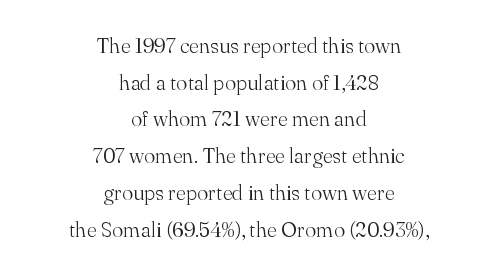
The letters stand upright; this is a roman face. Is the stroke heavy? The answer is a plain regular-or-lighter. In CSS terms this would be text-align: center. The zone under the glyphs is completely vacant. You could call the tracking neutral — neither tight nor loose.
